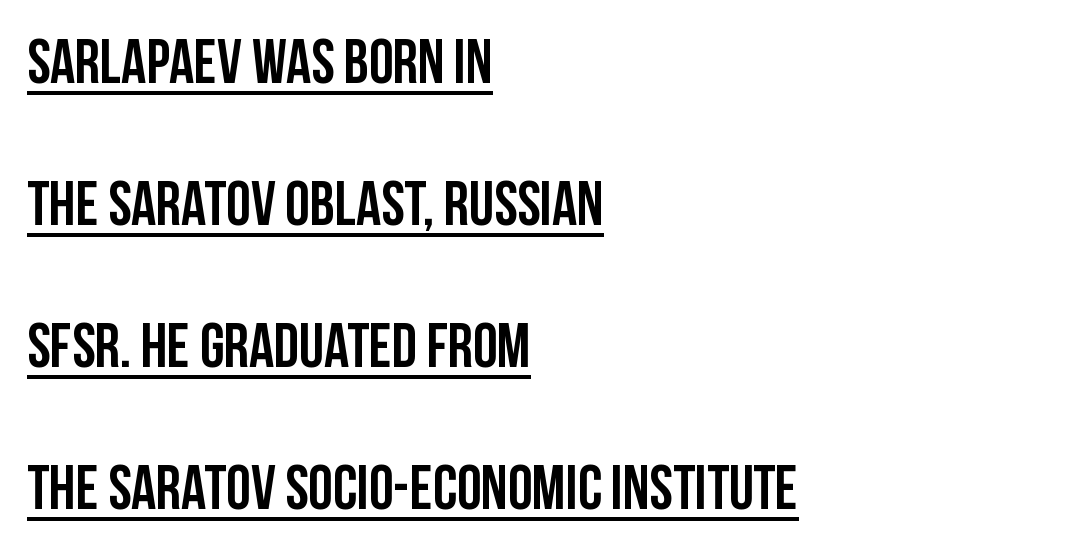
The image shows 62 px condensed sans-serif type, upright; set left-aligned, loose line spacing (2.29x), normal letter spacing, underlined; low stroke contrast and a large x-height.
